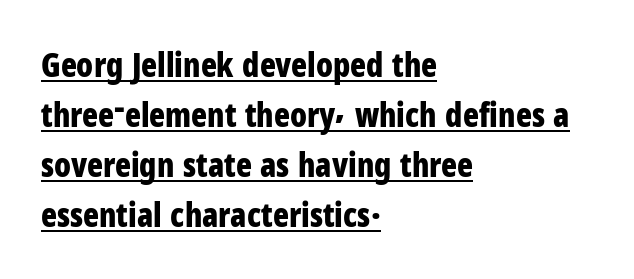
Q: Is the text bold? A: Yes.
Q: Is the text italic (slanted)? A: No, it is upright.
Q: Is the typeface a serif or a sans-serif typeface? A: Sans-serif.
Q: Is the text underlined? A: Yes.
Q: How is the paragraph aligned? A: Left-aligned.
Q: Is the spacing between letters normal or unusually wide? A: Normal.
Q: Is the spacing between lines tight, normal or loose? A: Normal.
Q: Width (condensed, normal, or wide)? A: Condensed.
Q: Stroke contrast? A: Low.
Q: x-height? A: Medium.
Q: Monospaced? A: No.
